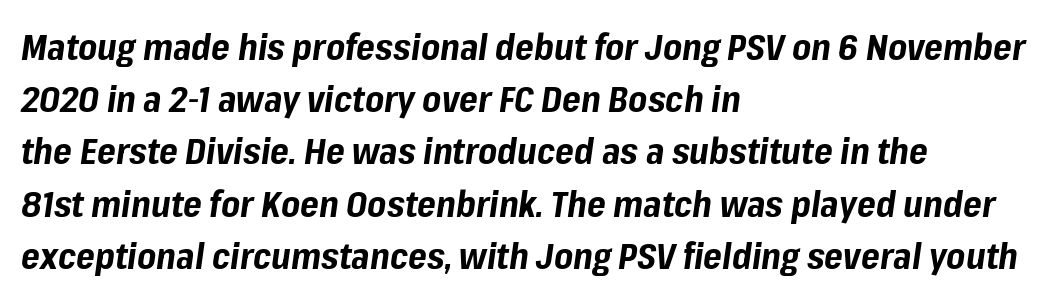
Note the varied advance widths — an 'i' is clearly narrower than an 'm'. Underlining? Definitely not there. Default kerning and tracking; the words read as compact shapes. Honestly, the row spacing looks completely unremarkable.
